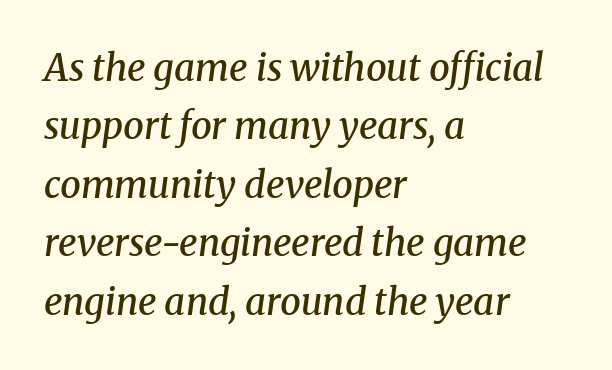
The image shows 37 px semibold serif type, italic (leaning right); set left-aligned, normal line spacing (1.58x), normal letter spacing, not underlined; medium stroke contrast and a medium x-height.
